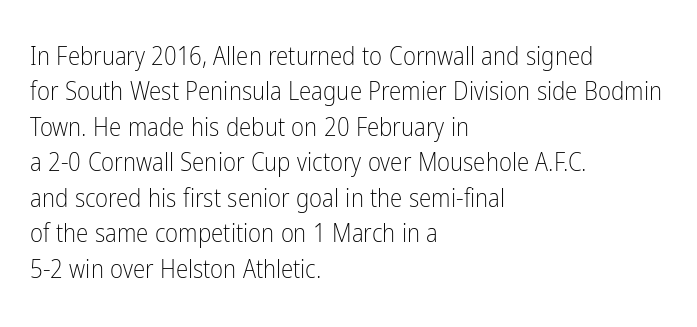
The image shows 25 px text type, upright; set left-aligned, normal line spacing (1.42x), normal letter spacing, not underlined.
